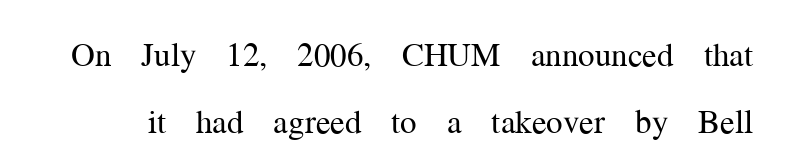
Anything drawn beneath the words? Only blank space. Horizontal bands of white between lines are thick stripes. Rendered with straight, roman letterforms. Is this a fixed-width face? No — the glyphs have proportional, varying widths. Regarding serifs, this sample has them.
